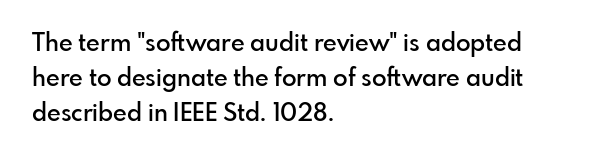
Q: Is the text bold? A: Semi-bold.
Q: Is the text italic (slanted)? A: No, it is upright.
Q: Is the text underlined? A: No.
Q: How is the paragraph aligned? A: Left-aligned.
Q: Is the spacing between letters normal or unusually wide? A: Normal.
Q: Is the spacing between lines tight, normal or loose? A: Normal.
